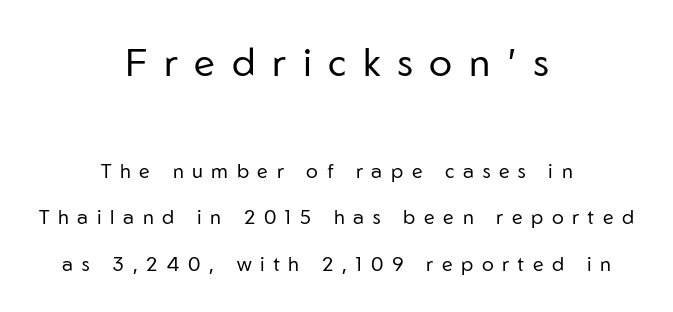
{"serif": "no", "italic": "no", "bold": "no", "weight": "regular", "width": "normal", "stroke_contrast": "low", "x_height": "medium", "monospaced": "no", "underline": "no", "align": "center", "line_spacing": "loose", "line_spacing_ratio": 2.31, "letter_spacing": "wide", "letter_spacing_em": 0.43, "larger_block": "first", "size_ratio": 1.95, "glyph_px": 39}
